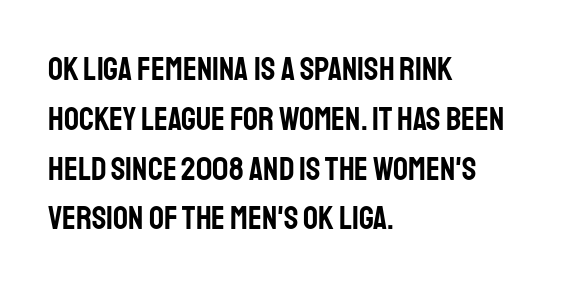
The image shows 33 px condensed sans-serif type, upright; set left-aligned, normal line spacing (1.51x), normal letter spacing, not underlined; low stroke contrast and a large x-height.
